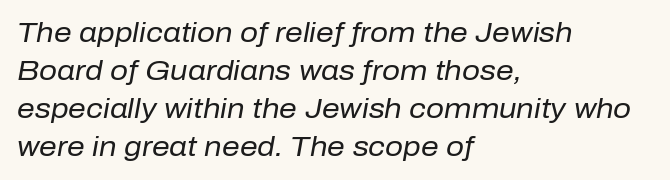
{"italic": "yes", "lean": "right", "slant_degrees": 10, "bold": "no", "weight": "regular", "width": "normal", "stroke_contrast": "low", "x_height": "medium", "monospaced": "no", "underline": "no", "align": "left", "line_spacing": "normal", "line_spacing_ratio": 1.36, "letter_spacing": "normal", "letter_spacing_em": 0.0, "glyph_px": 28}
